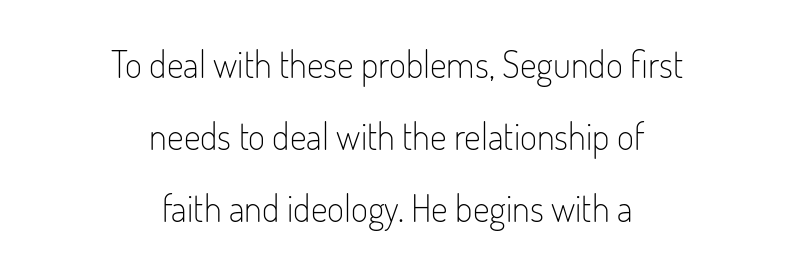
The image shows 37 px light, condensed sans-serif type, upright; set centered, loose line spacing (1.95x), normal letter spacing, not underlined; low stroke contrast and a small x-height.
